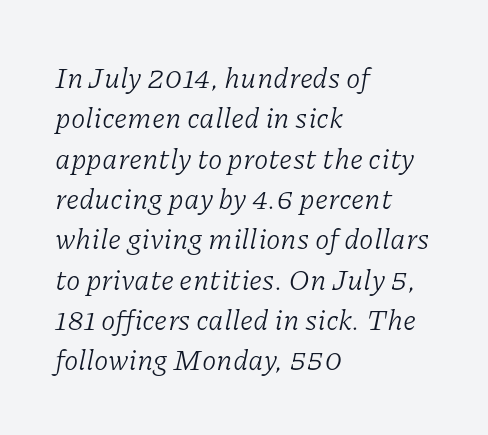
The face used here is rendered with its standard letterfit. The rendering uses natural spacing where letterforms have individual widths. Casual observation: everything's shoved over to the left. The rendering applies a slant to the glyphs.
